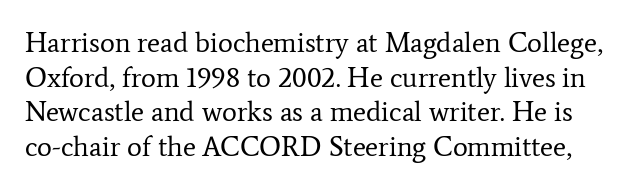
The image shows 28 px regular-weight serif type, upright; set line spacing 1.24x, normal letter spacing, not underlined; low stroke contrast and a medium x-height.
